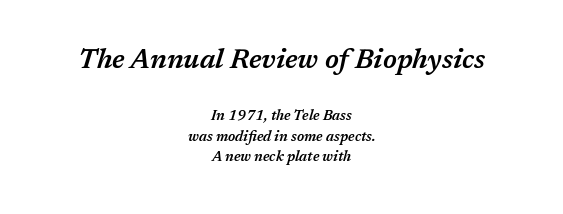
Q: Is the text bold? A: Semi-bold.
Q: Is the text italic (slanted)? A: Yes, it leans right by about 17 degrees.
Q: Is the text underlined? A: No.
Q: How is the paragraph aligned? A: Centered.
Q: Is the spacing between letters normal or unusually wide? A: Normal.
Q: Is the spacing between lines tight, normal or loose? A: Normal.
Q: Which block of text is set in a larger size, the first (top) or the second (bottom)? A: The first (top) one.
